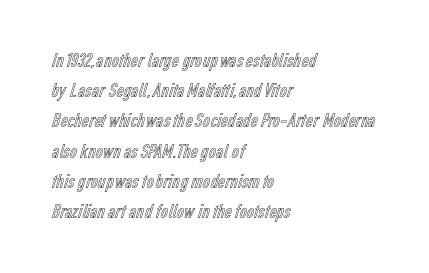
The image shows 20 px text type; set left-aligned, normal line spacing (1.51x), normal letter spacing, not underlined.
